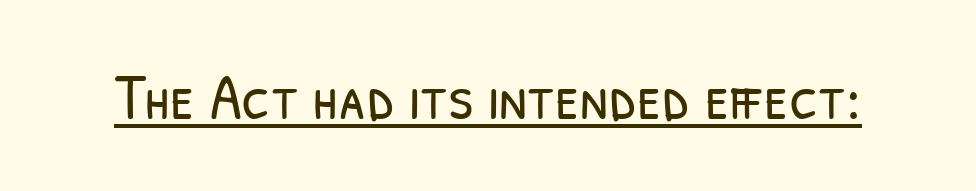
Default kerning and tracking; the words read as compact shapes. Do the characters align in a grid? No, the font is proportional. A typesetter would label this face a sans. Students, observe the line beneath the letters — that is underlining. Stroke thickness stays within the range of a standard reading face or lighter.
